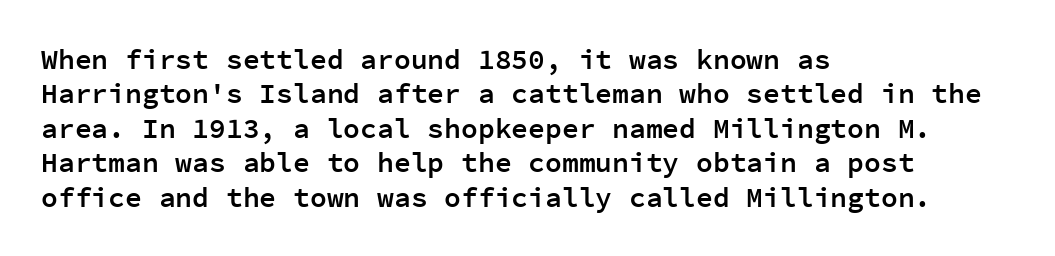
Q: Is the text bold? A: Semi-bold.
Q: Is the text italic (slanted)? A: No, it is upright.
Q: Is the typeface a serif or a sans-serif typeface? A: Sans-serif.
Q: Is the text underlined? A: No.
Q: How is the paragraph aligned? A: Left-aligned.
Q: Is the spacing between letters normal or unusually wide? A: Normal.
Q: Width (condensed, normal, or wide)? A: Normal.
Q: Stroke contrast? A: Low.
Q: x-height? A: Medium.
Q: Monospaced? A: Yes.
